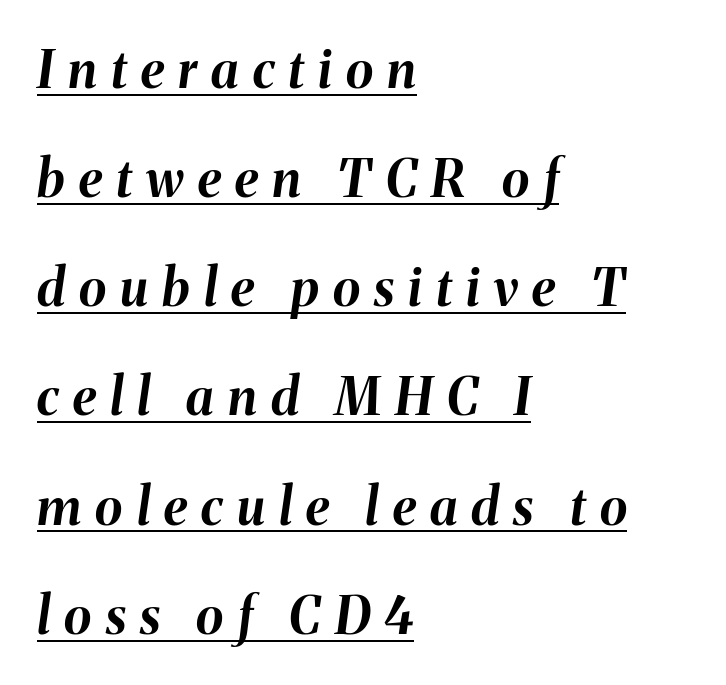
Q: Is the text bold? A: Yes.
Q: Is the text italic (slanted)? A: Yes, it leans right by about 8 degrees.
Q: Is the text underlined? A: Yes.
Q: How is the paragraph aligned? A: Left-aligned.
Q: Is the spacing between letters normal or unusually wide? A: Unusually wide.
Q: Is the spacing between lines tight, normal or loose? A: Loose.
Q: Width (condensed, normal, or wide)? A: Normal.
Q: Stroke contrast? A: Medium.
Q: x-height? A: Medium.
Q: Monospaced? A: No.
